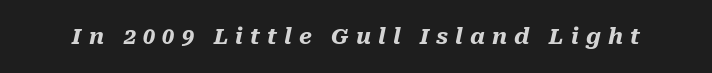
{"italic": "yes", "lean": "right", "slant_degrees": 10, "bold": "yes", "underline": "no", "letter_spacing": "wide", "letter_spacing_em": 0.32, "glyph_px": 22}
